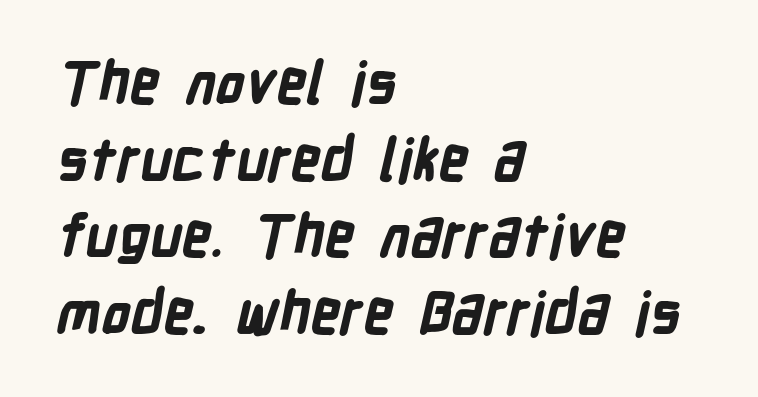
{"serif": "no", "bold": "yes", "weight": "bold", "width": "condensed", "stroke_contrast": "low", "x_height": "medium", "monospaced": "no", "underline": "no", "align": "left", "line_spacing": "normal", "line_spacing_ratio": 1.32, "letter_spacing": "normal", "letter_spacing_em": 0.0, "glyph_px": 58}
